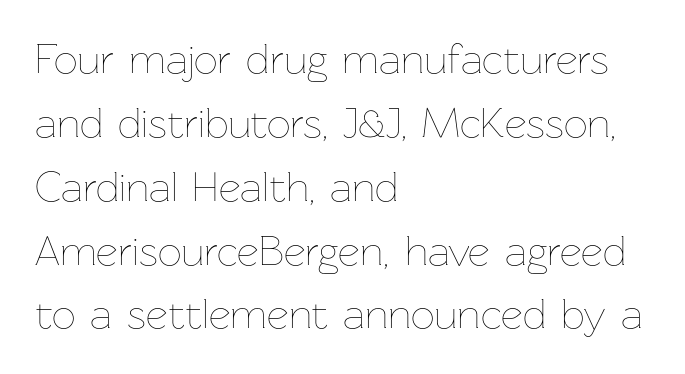
The image shows 42 px thin type, upright; set left-aligned, normal line spacing (1.52x), normal letter spacing, not underlined; low stroke contrast and a medium x-height.
